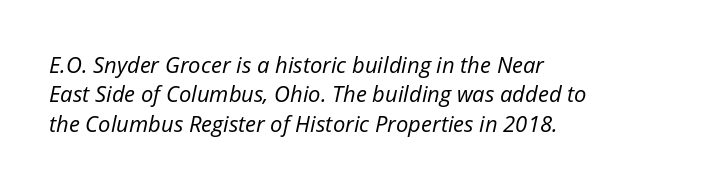
In terms of letterspacing, this is plain default setting. Leading matches the norm, producing a regular column. The words here are not underlined. When letters slant like this, we call the style italic.
